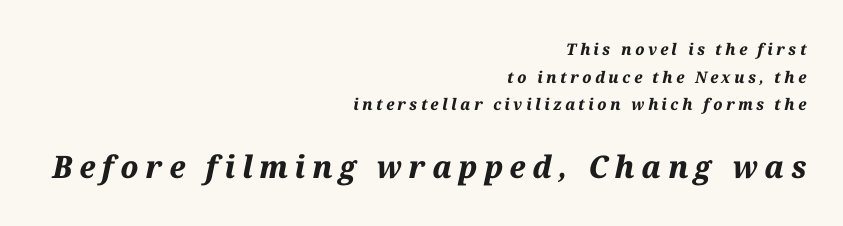
{"italic": "yes", "lean": "right", "slant_degrees": 12, "bold": "yes", "weight": "bold", "width": "normal", "stroke_contrast": "medium", "x_height": "medium", "monospaced": "no", "underline": "no", "align": "right", "line_spacing_ratio": 1.72, "letter_spacing": "wide", "letter_spacing_em": 0.21, "larger_block": "second", "size_ratio": 1.94, "glyph_px": 31}
